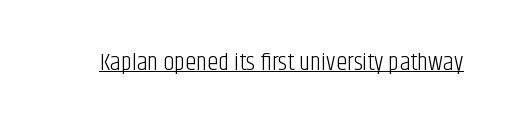
Q: Is the text bold? A: No.
Q: Is the text italic (slanted)? A: No, it is upright.
Q: Is the text underlined? A: Yes.
Q: Is the spacing between letters normal or unusually wide? A: Normal.
